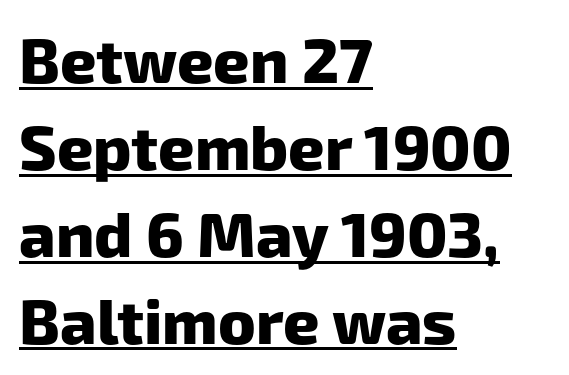
The image shows 63 px heavy sans-serif type; set left-aligned, normal line spacing (1.38x), normal letter spacing, underlined; low stroke contrast and a medium x-height.
